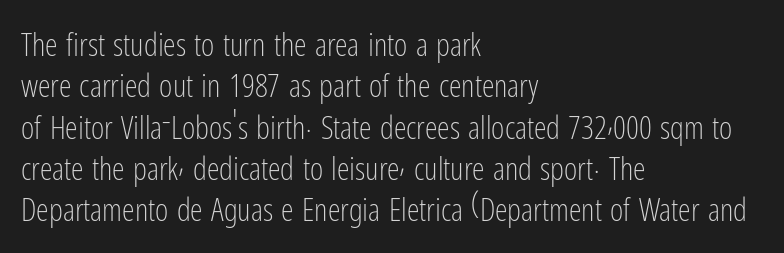
Q: Is the text bold? A: No.
Q: Is the text italic (slanted)? A: No, it is upright.
Q: Is the typeface a serif or a sans-serif typeface? A: Sans-serif.
Q: Is the text underlined? A: No.
Q: How is the paragraph aligned? A: Left-aligned.
Q: Is the spacing between letters normal or unusually wide? A: Normal.
Q: Is the spacing between lines tight, normal or loose? A: Normal.
Q: Width (condensed, normal, or wide)? A: Condensed.
Q: Stroke contrast? A: Low.
Q: x-height? A: Medium.
Q: Monospaced? A: No.
